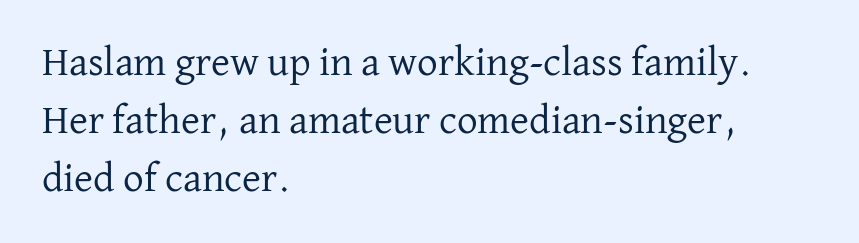
The zone under the glyphs is completely vacant. These lines were composed using upright roman letters. The letters sit at their default tracking, neither squeezed nor spread. The glyphs in this specimen are seriffed. Each letter keeps its own natural width here, so spacing adapts to shape.
